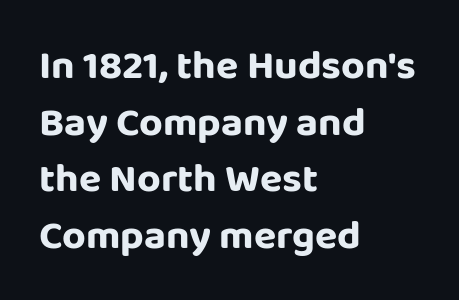
{"serif": "no", "italic": "no", "width": "normal", "stroke_contrast": "low", "x_height": "large", "monospaced": "no", "underline": "no", "align": "left", "line_spacing": "normal", "line_spacing_ratio": 1.38, "letter_spacing": "normal", "letter_spacing_em": 0.0, "glyph_px": 41}
